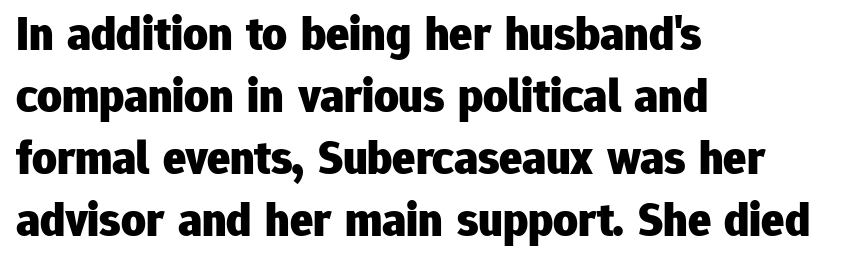
The image shows 48 px heavy sans-serif type, upright; set left-aligned, normal line spacing (1.29x), normal letter spacing, not underlined; low stroke contrast and a medium x-height.
